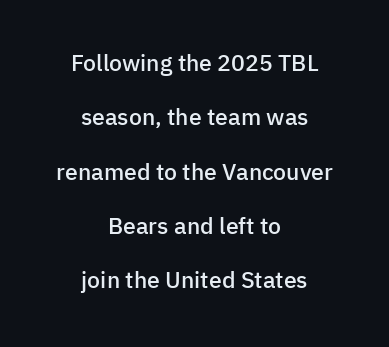
Is there much room between lines? Yes — plenty of vertical air separates them. A bare baseline throughout the passage. The typesetter chose a symmetrical, centered arrangement here. Standard letterfit; no display-style spreading of the glyphs. How heavy is the stroke? Medium-heavy — a semibold, shy of bold. Upright lettering throughout.
